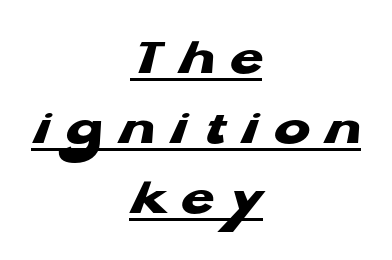
{"serif": "no", "bold": "yes", "weight": "heavy", "width": "wide", "stroke_contrast": "low", "x_height": "medium", "monospaced": "no", "underline": "yes", "align": "center", "line_spacing": "normal", "line_spacing_ratio": 1.3, "letter_spacing": "wide", "letter_spacing_em": 0.29, "glyph_px": 54}
